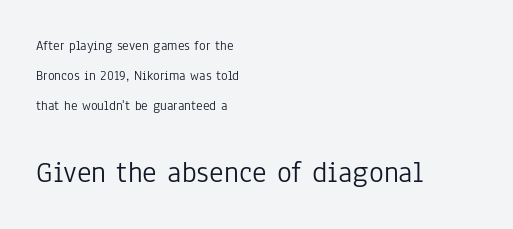
Q: Is the text bold? A: No.
Q: Is the text italic (slanted)? A: No, it is upright.
Q: Is the typeface a serif or a sans-serif typeface? A: Sans-serif.
Q: Is the text underlined? A: No.
Q: How is the paragraph aligned? A: Left-aligned.
Q: Is the spacing between letters normal or unusually wide? A: Normal.
Q: Is the spacing between lines tight, normal or loose? A: Loose.
Q: Which block of text is set in a larger size, the first (top) or the second (bottom)? A: The second (bottom) one.
Q: Width (condensed, normal, or wide)? A: Condensed.
Q: Stroke contrast? A: Low.
Q: x-height? A: Medium.
Q: Monospaced? A: No.
